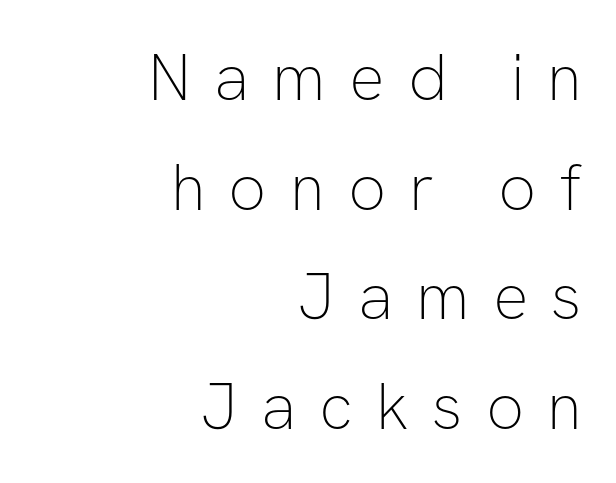
Spacing between characters has been opened up far beyond the box default. No feet cap the strokes, marking this as sans-serif type. The rendering uses a moderate line-height, typical for paragraphs. Summary of weight: not heavy and not bold. Plain, unruled lines of type.
